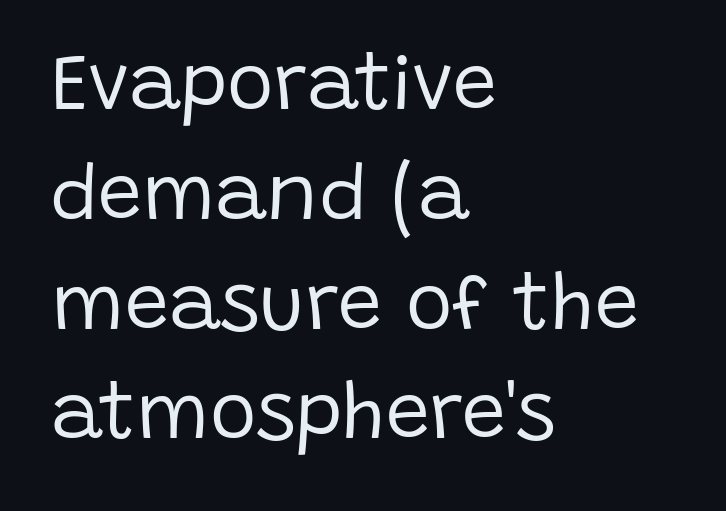
{"serif": "no", "italic": "no", "bold": "no", "weight": "regular", "width": "normal", "stroke_contrast": "low", "x_height": "large", "monospaced": "no", "underline": "no", "align": "left", "line_spacing": "normal", "line_spacing_ratio": 1.39, "letter_spacing": "normal", "letter_spacing_em": 0.0, "glyph_px": 79}
